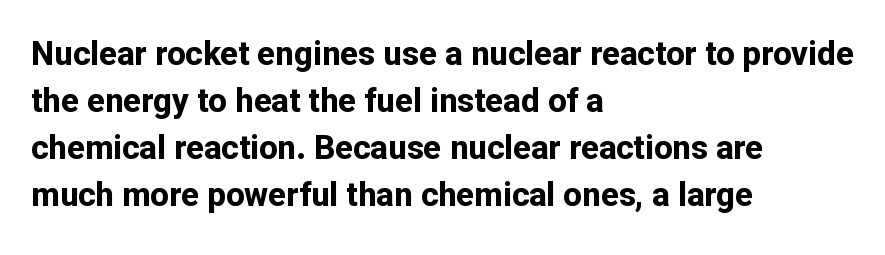
Typographically, this falls in the sans-serif category. Tall strokes in this sample are plumb rather than angled. Unmarked baselines from the first word to the last. Alignment: flush left. The strokes are fattened all the way to bold.
